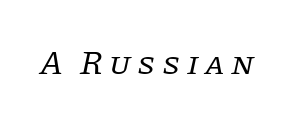
The image shows 33 px regular-weight serif type, italic (leaning right); set not underlined; low stroke contrast and a large x-height.
